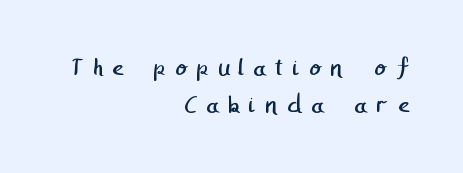
{"bold": "no", "underline": "no", "align": "right", "line_spacing": "normal", "line_spacing_ratio": 1.37, "letter_spacing": "wide", "letter_spacing_em": 0.32, "glyph_px": 27}
